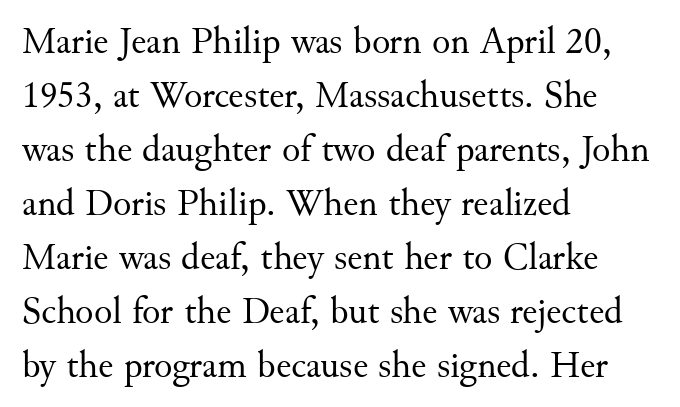
{"serif": "yes", "italic": "no", "bold": "no", "weight": "regular", "width": "normal", "stroke_contrast": "medium", "x_height": "small", "monospaced": "no", "underline": "no", "align": "left", "line_spacing": "normal", "line_spacing_ratio": 1.42, "letter_spacing": "normal", "letter_spacing_em": 0.0, "glyph_px": 38}
